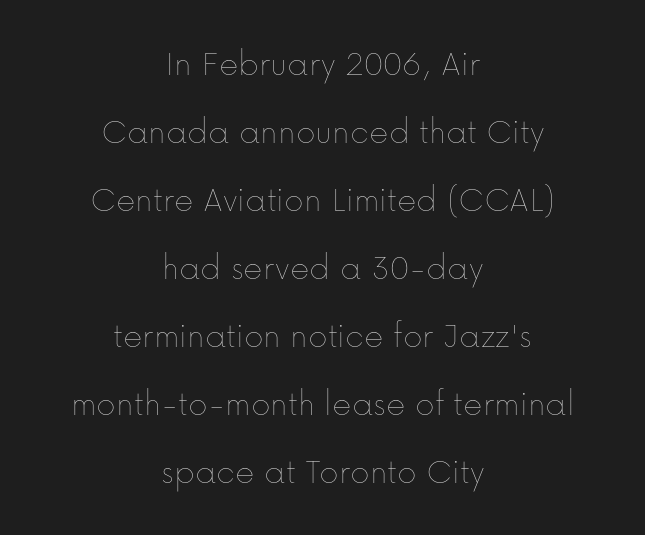
The image shows 37 px thin type, upright; set centered, line spacing 1.84x, normal letter spacing, not underlined; low stroke contrast and a medium x-height.
